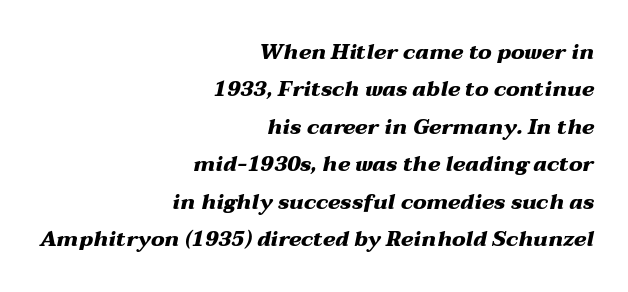
{"italic": "yes", "lean": "right", "slant_degrees": 12, "bold": "yes", "underline": "no", "align": "right", "line_spacing_ratio": 1.78, "letter_spacing": "normal", "letter_spacing_em": 0.0, "glyph_px": 21}
